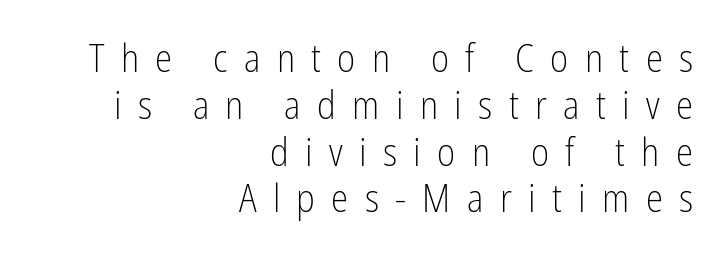
The image shows 39 px light, condensed sans-serif type, upright; set right-aligned, line spacing 1.2x, unusually wide letter spacing (+0.42 em), not underlined; low stroke contrast and a medium x-height.
